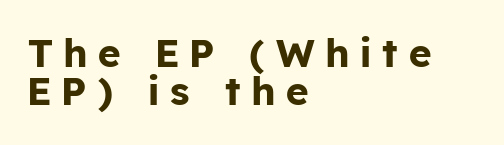
Leftover space on each line is placed entirely after the last word. The type family on display is of the sans-serif kind. Display-style spreading of the glyphs; the letterfit is very open. Has an underline been added? It has not. This is heavy type, rendered in bold.
